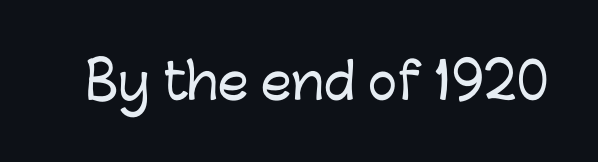
The image shows 49 px sans-serif type, upright; set normal letter spacing, not underlined; low stroke contrast and a medium x-height.
